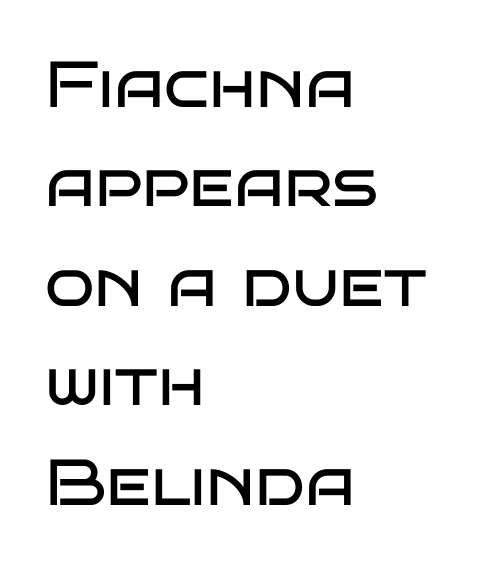
Think standard paragraph weight, or any step lighter than that. Check the space under the baseline: it is left empty. This rendering uses left alignment, leaving the right contour irregular. Characters follow at the spacing the type designer built in. Nope, no serifs anywhere on these letters.
